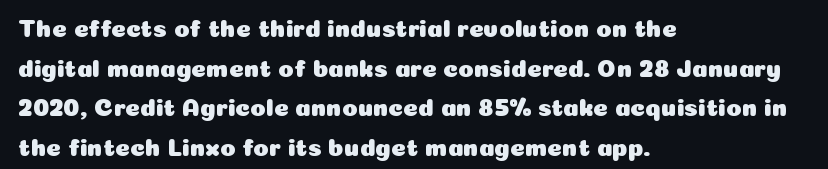
Words appear dense and cohesive because spacing is normal. Italic? Not at all — the glyphs are vertical. Horizontally, the lines are justified to the leading edge only. Leading matches the norm, producing a regular column. Each row of text sits above clean, open space.
